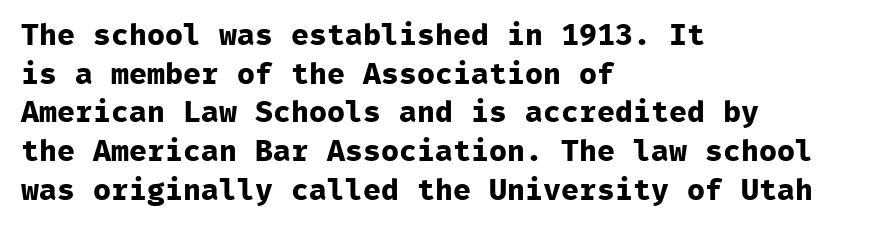
Letters rest on an invisible, unmarked baseline. Baseline-to-baseline distance is the conventional proportion of letter height. The face used here is monospaced, like something from a code editor. The rendering keeps characters at their native spacing. Posture: vertical.
